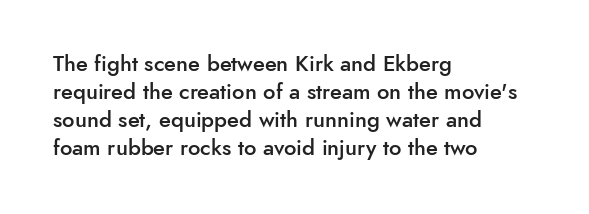
Quick note: underline off. Left-aligned paragraph, ragged on the right. Nope, not italic — everything's standing straight. The line texture is even and compact thanks to regular tracking. Successive baselines arrive at the customary interval. Firm but not heavy-handed strokes: this text is semibold.
